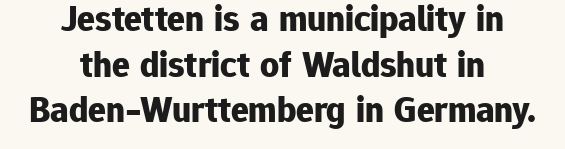
Is this a sans? Yes — the strokes have no serifs. Does the lettering tilt? It doesn't — this is upright. Thick stems and heavy bowls — unmistakably bold. The rendering uses natural spacing where letterforms have individual widths. Here the glyphs are tracked normally, forming tight word shapes.
